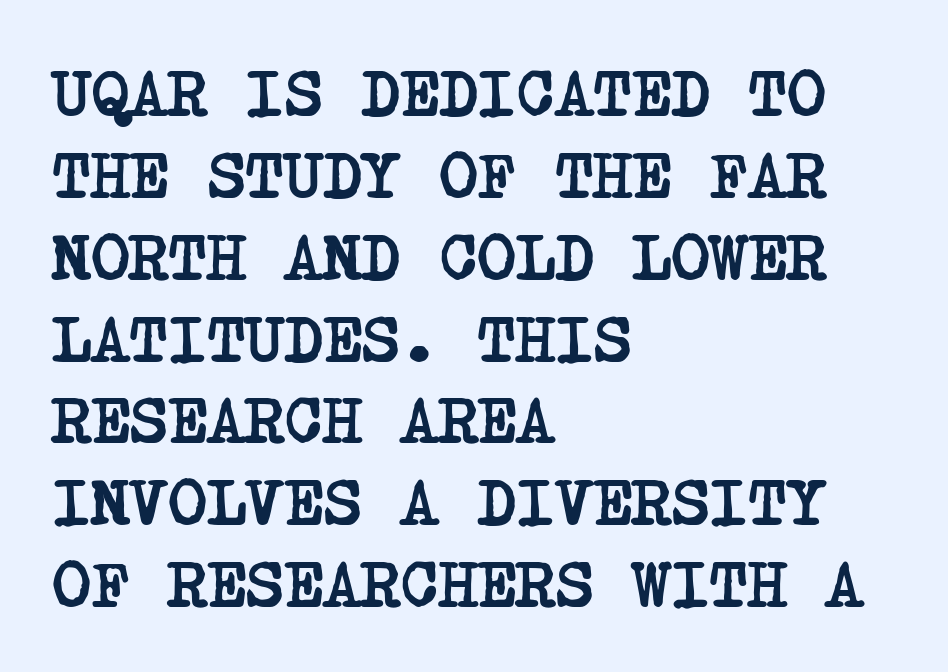
The image shows 66 px semibold, condensed serif type; set left-aligned, line spacing 1.24x, normal letter spacing, not underlined; low stroke contrast and a large x-height.
